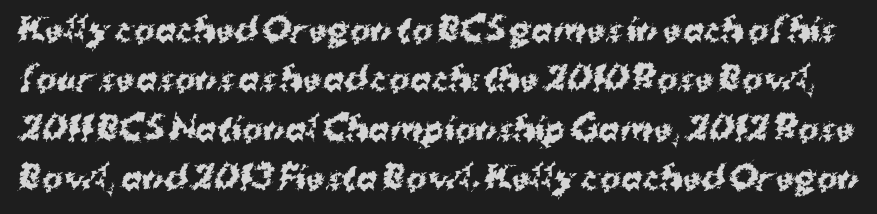
The image shows 31 px bold sans-serif type; set normal line spacing (1.59x), normal letter spacing, not underlined; medium stroke contrast and a medium x-height.
